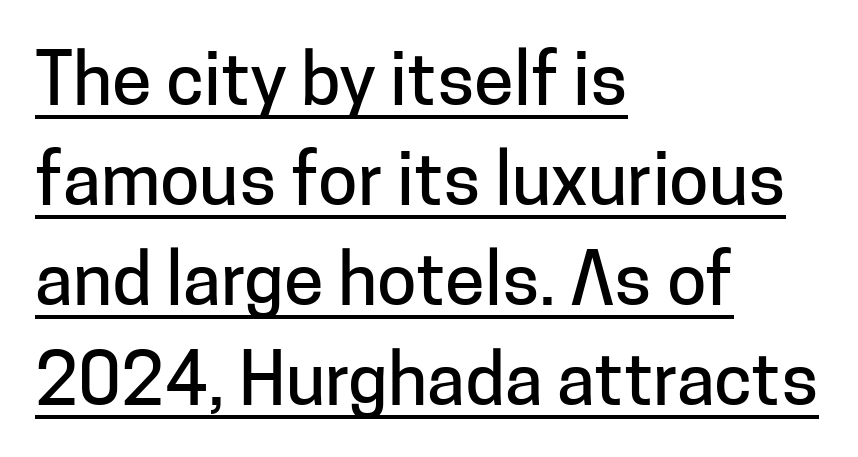
{"serif": "no", "italic": "no", "width": "normal", "stroke_contrast": "low", "x_height": "medium", "monospaced": "no", "underline": "yes", "align": "left", "line_spacing": "normal", "line_spacing_ratio": 1.39, "letter_spacing": "normal", "letter_spacing_em": 0.0, "glyph_px": 72}
